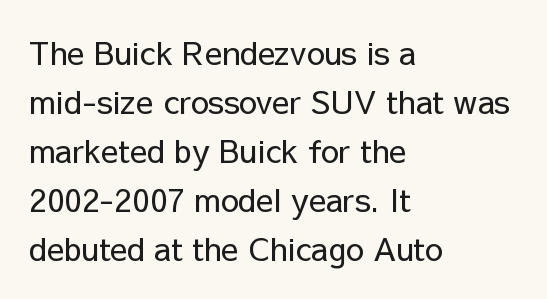
Q: Is the text bold? A: No.
Q: Is the text italic (slanted)? A: No, it is upright.
Q: Is the typeface a serif or a sans-serif typeface? A: Sans-serif.
Q: Is the text underlined? A: No.
Q: How is the paragraph aligned? A: Left-aligned.
Q: Is the spacing between letters normal or unusually wide? A: Normal.
Q: Is the spacing between lines tight, normal or loose? A: Normal.
Q: Width (condensed, normal, or wide)? A: Normal.
Q: Stroke contrast? A: Low.
Q: x-height? A: Medium.
Q: Monospaced? A: No.
